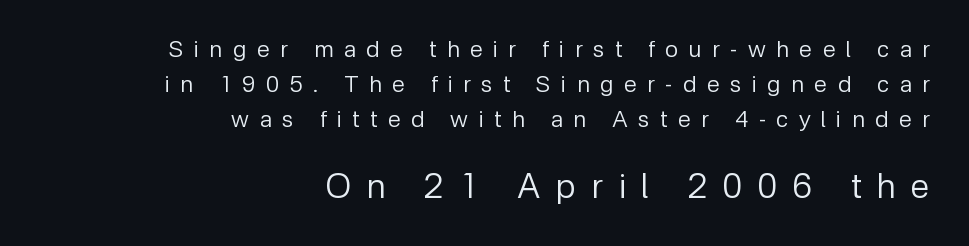
The rendering uses natural spacing where letterforms have individual widths. The area under the type is left untouched. Type style note: lacks serifs. A roman cut, with each character standing at attention.
